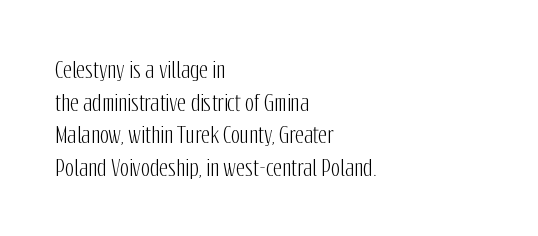
Q: Is the text italic (slanted)? A: No, it is upright.
Q: Is the text underlined? A: No.
Q: How is the paragraph aligned? A: Left-aligned.
Q: Is the spacing between letters normal or unusually wide? A: Normal.
Q: Is the spacing between lines tight, normal or loose? A: Normal.
